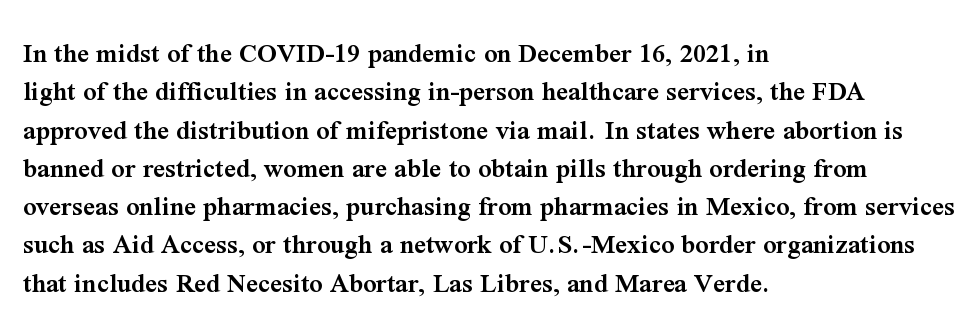
Q: Is the text bold? A: Semi-bold.
Q: Is the text italic (slanted)? A: No, it is upright.
Q: Is the typeface a serif or a sans-serif typeface? A: Serif.
Q: Is the text underlined? A: No.
Q: How is the paragraph aligned? A: Left-aligned.
Q: Is the spacing between letters normal or unusually wide? A: Normal.
Q: Is the spacing between lines tight, normal or loose? A: Normal.
Q: Width (condensed, normal, or wide)? A: Normal.
Q: Stroke contrast? A: Medium.
Q: x-height? A: Medium.
Q: Monospaced? A: No.
